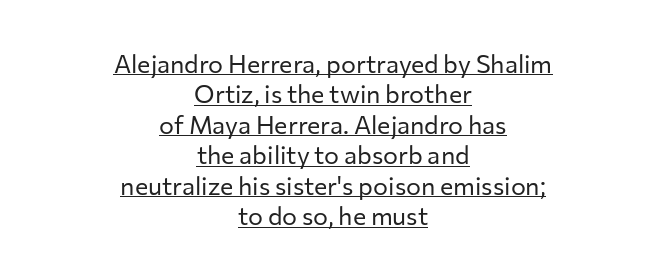
You could call the tracking neutral — neither tight nor loose. The sample's only ornament is a line tracing under the words. Typeset on center — no edge is straight. Tall strokes in this sample are plumb rather than angled. Heft: none added — not bold.
